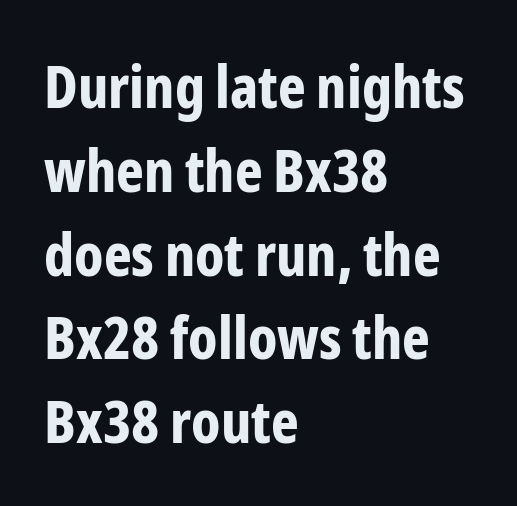
Q: Is the text bold? A: Yes.
Q: Is the text italic (slanted)? A: No, it is upright.
Q: Is the typeface a serif or a sans-serif typeface? A: Sans-serif.
Q: Is the text underlined? A: No.
Q: How is the paragraph aligned? A: Left-aligned.
Q: Is the spacing between letters normal or unusually wide? A: Normal.
Q: Is the spacing between lines tight, normal or loose? A: Normal.
Q: Width (condensed, normal, or wide)? A: Condensed.
Q: Stroke contrast? A: Low.
Q: x-height? A: Medium.
Q: Monospaced? A: No.
